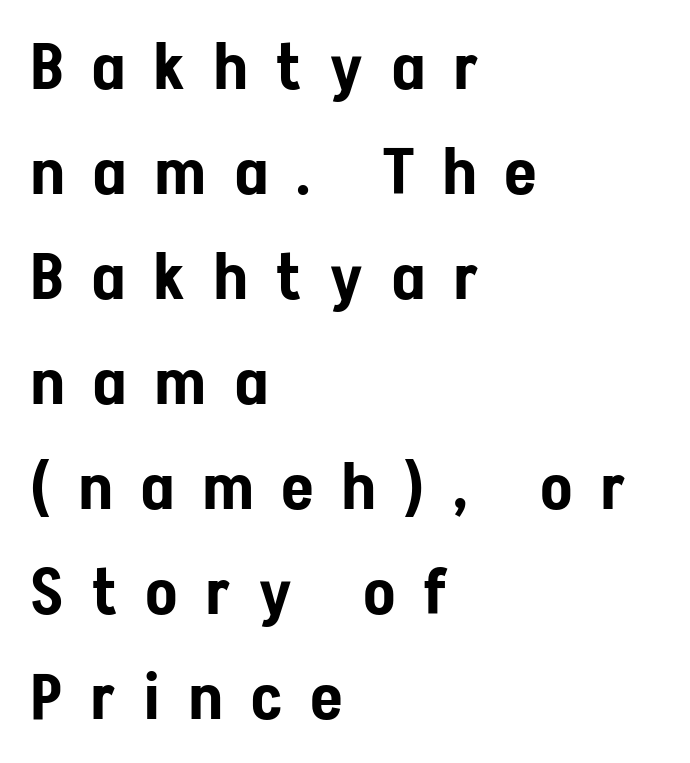
The image shows 64 px condensed sans-serif type, upright; set left-aligned, normal line spacing (1.64x), unusually wide letter spacing (+0.46 em), not underlined; low stroke contrast and a medium x-height.
